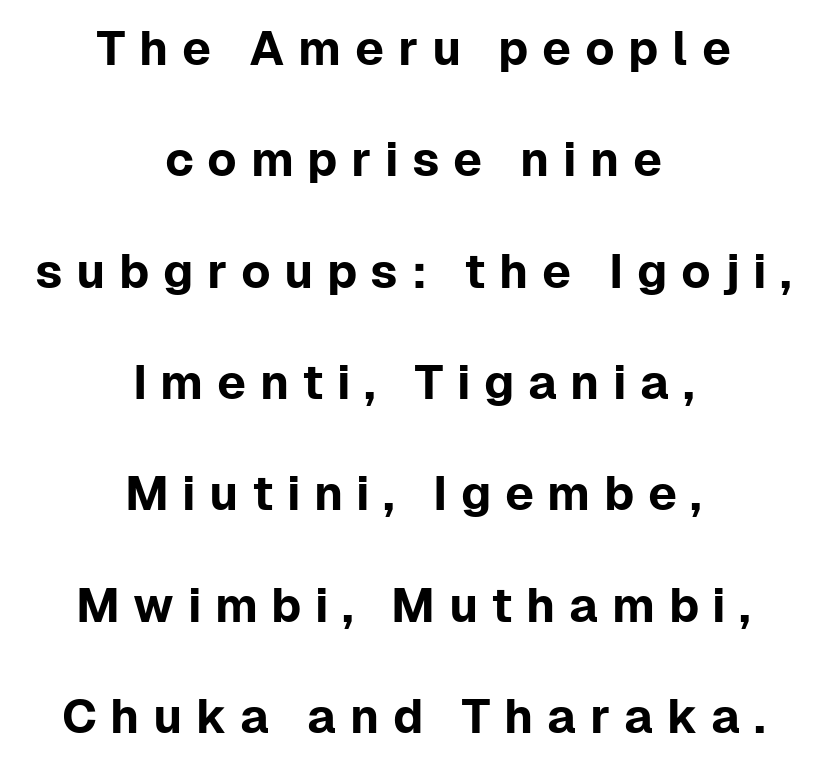
The image shows 48 px sans-serif type, upright; set centered, loose line spacing (2.32x), unusually wide letter spacing (+0.28 em), not underlined; low stroke contrast and a medium x-height.
